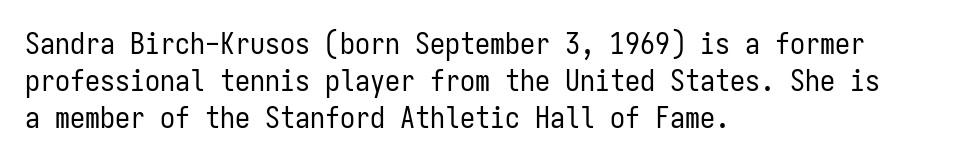
{"serif": "no", "italic": "no", "bold": "no", "weight": "regular", "width": "condensed", "stroke_contrast": "low", "x_height": "medium", "monospaced": "yes", "underline": "no", "align": "left", "line_spacing_ratio": 1.24, "letter_spacing": "normal", "letter_spacing_em": 0.0, "glyph_px": 30}
